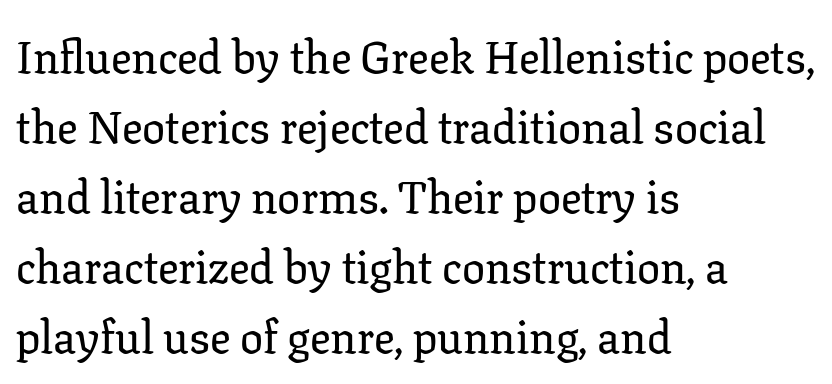
The image shows 46 px serif type, upright; set left-aligned, normal line spacing (1.52x), normal letter spacing, not underlined; low stroke contrast and a medium x-height.
